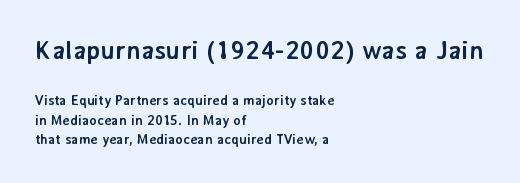
Q: Is the text bold? A: Yes.
Q: Is the text italic (slanted)? A: No, it is upright.
Q: Is the text underlined? A: No.
Q: How is the paragraph aligned? A: Left-aligned.
Q: Is the spacing between letters normal or unusually wide? A: Normal.
Q: Is the spacing between lines tight, normal or loose? A: Normal.
Q: Which block of text is set in a larger size, the first (top) or the second (bottom)? A: The first (top) one.
